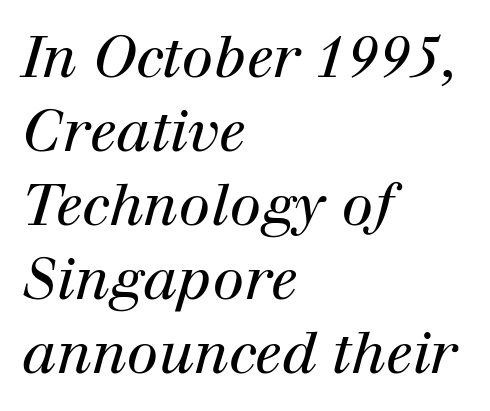
Characters are canted at an angle relative to the baseline's perpendicular. Alignment: flush left. Note: serifs present on the glyphs. Looks like regular typesetting: each glyph gets only the width it needs.
